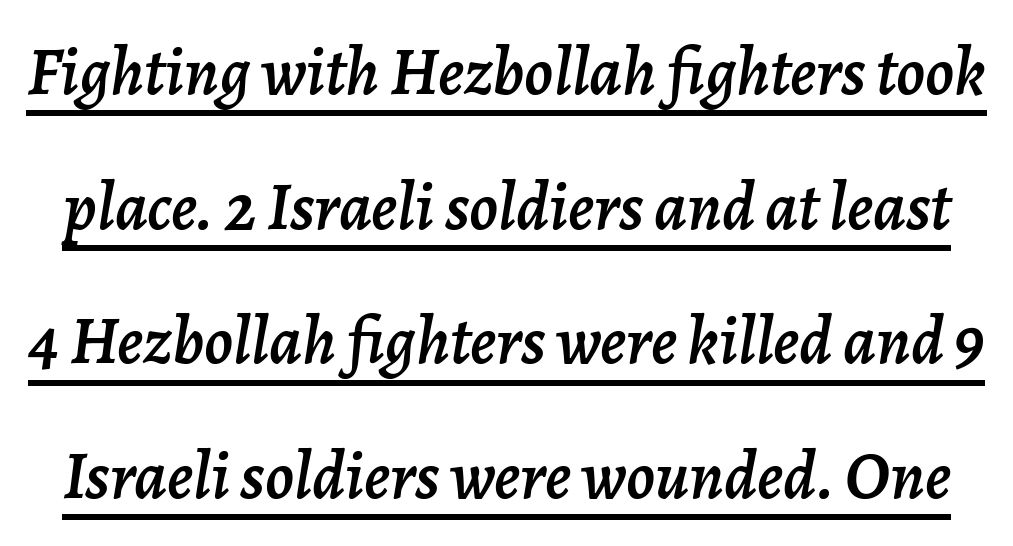
{"italic": "yes", "lean": "right", "slant_degrees": 7, "width": "normal", "stroke_contrast": "low", "x_height": "medium", "monospaced": "no", "underline": "yes", "line_spacing": "loose", "line_spacing_ratio": 1.98, "letter_spacing": "normal", "letter_spacing_em": 0.0, "glyph_px": 68}
